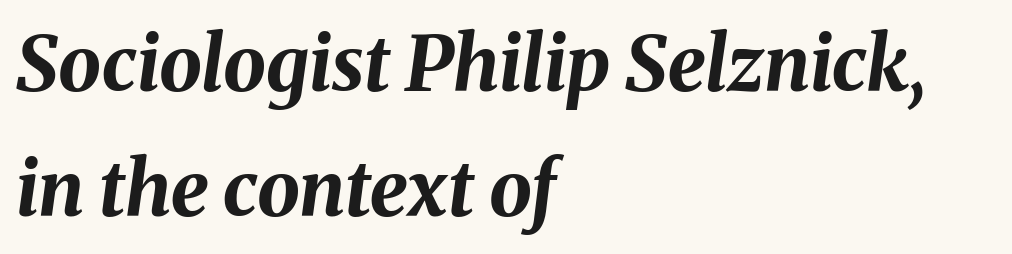
The image shows 76 px bold type, italic (leaning right); set left-aligned, normal line spacing (1.65x), normal letter spacing, not underlined; medium stroke contrast and a medium x-height.
